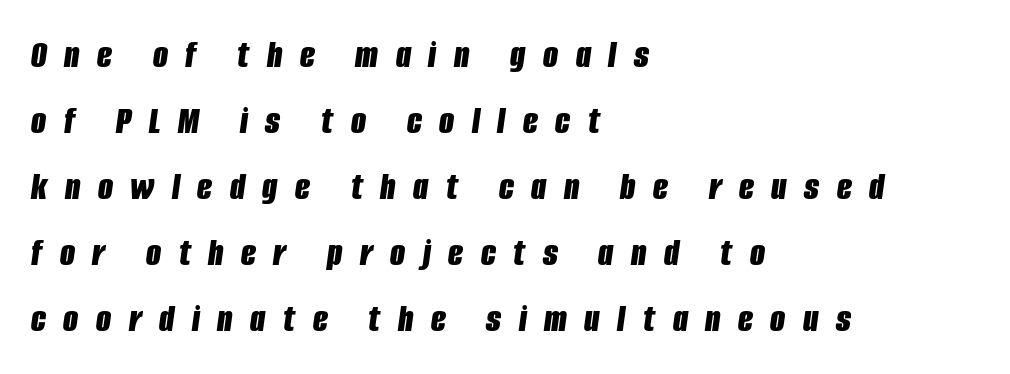
The image shows 39 px bold, condensed type, italic (leaning right); set left-aligned, normal line spacing (1.69x), unusually wide letter spacing (+0.45 em), not underlined; low stroke contrast and a large x-height.
